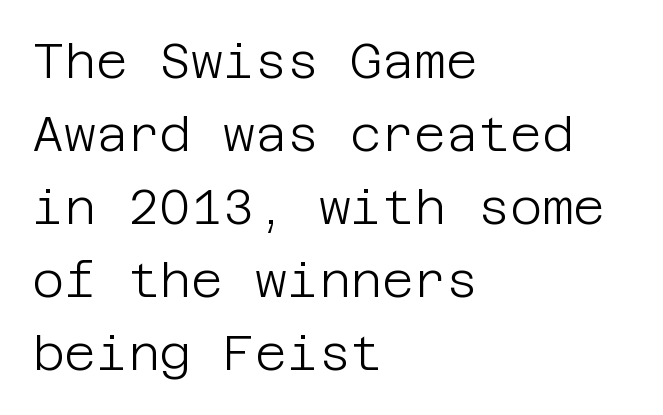
The image shows 49 px light sans-serif type, upright; set left-aligned, normal line spacing (1.49x), normal letter spacing, not underlined; low stroke contrast and a large x-height.
